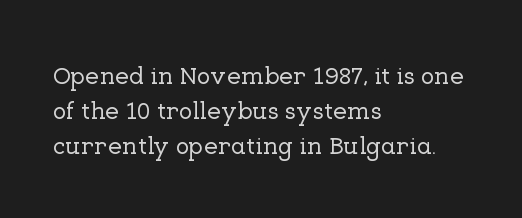
Q: Is the text italic (slanted)? A: No, it is upright.
Q: Is the text underlined? A: No.
Q: How is the paragraph aligned? A: Left-aligned.
Q: Is the spacing between letters normal or unusually wide? A: Normal.
Q: Is the spacing between lines tight, normal or loose? A: Normal.
